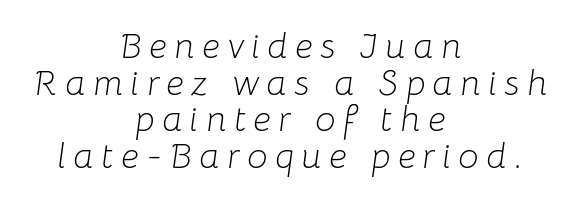
Unmarked baselines from the first word to the last. Spacing between characters has been opened up far beyond the box default. What's the leading like? Squeezed, with rows nearly overlapping. These lines are rendered in a variable-pitch font. Rendered with sloped, italic letterforms.
